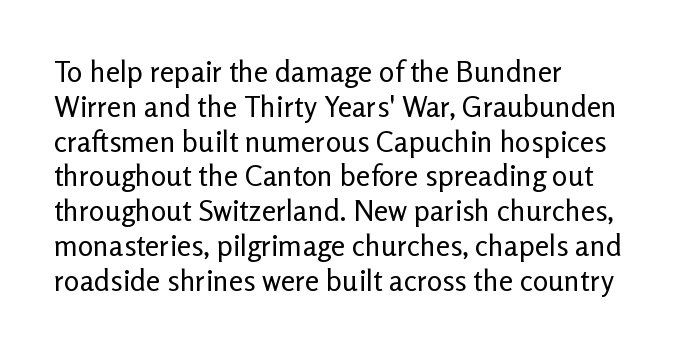
{"serif": "no", "italic": "no", "bold": "no", "weight": "regular", "width": "normal", "stroke_contrast": "low", "x_height": "medium", "monospaced": "no", "underline": "no", "align": "left", "line_spacing_ratio": 1.2, "letter_spacing": "normal", "letter_spacing_em": 0.0, "glyph_px": 29}
